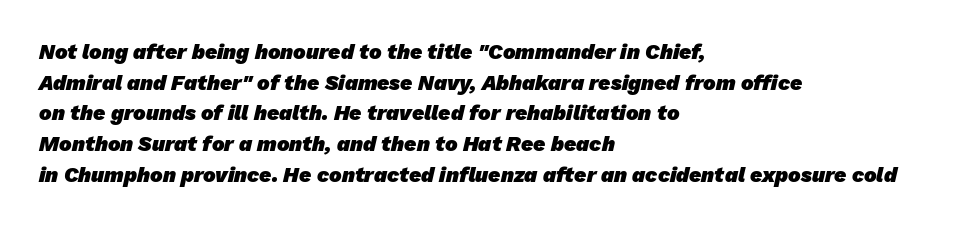
Q: Is the text bold? A: Yes.
Q: Is the text underlined? A: No.
Q: How is the paragraph aligned? A: Left-aligned.
Q: Is the spacing between letters normal or unusually wide? A: Normal.
Q: Is the spacing between lines tight, normal or loose? A: Normal.
